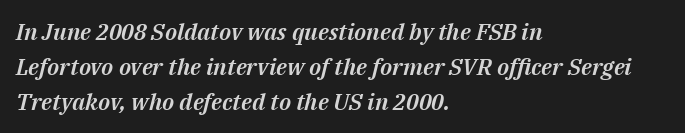
Q: Is the text italic (slanted)? A: Yes, it leans right by about 14 degrees.
Q: Is the text underlined? A: No.
Q: How is the paragraph aligned? A: Left-aligned.
Q: Is the spacing between letters normal or unusually wide? A: Normal.
Q: Is the spacing between lines tight, normal or loose? A: Normal.
